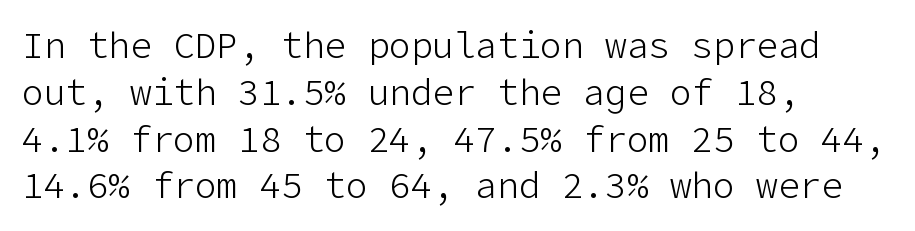
The glyphs in this specimen are sans serif. The space directly below the letters is spotless. The typesetter chose a ragged-right arrangement here. Rows of type keep a routine distance in the vertical direction.
